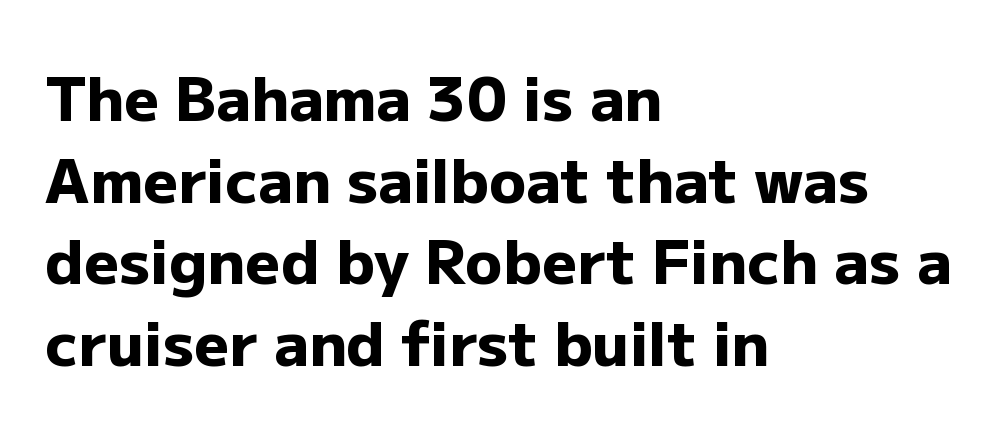
The image shows 61 px heavy sans-serif type, upright; set left-aligned, normal line spacing (1.34x), normal letter spacing, not underlined; low stroke contrast and a medium x-height.
